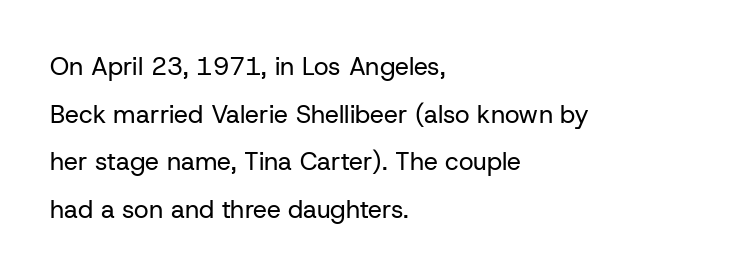
The gaps between neighbouring characters are ordinary and unremarkable. Does the lettering tilt? It doesn't — this is upright. Underlining? Definitely not there. Compared with a centered layout, this one pins lines to the left instead.
